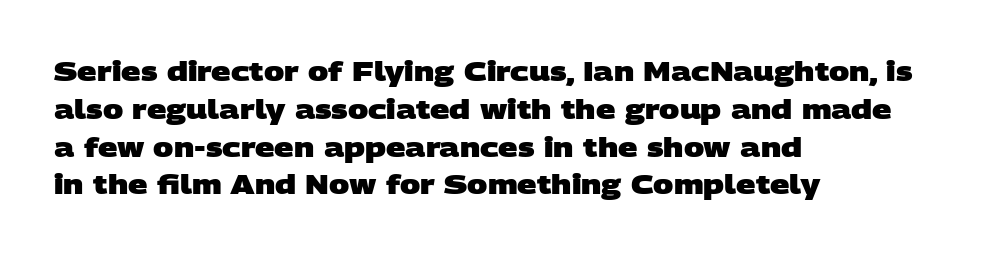
{"bold": "yes", "underline": "no", "align": "left", "line_spacing": "normal", "line_spacing_ratio": 1.4, "letter_spacing": "normal", "letter_spacing_em": 0.0, "glyph_px": 27}
